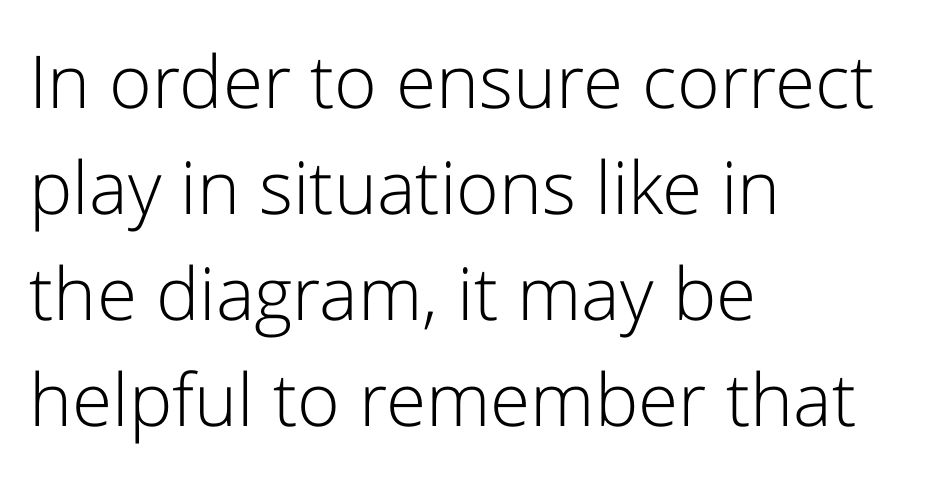
These glyphs show unthickened strokes, regular width or finer. Which margin do the lines hug? The left one — the right edge is uneven. Posture: straight, roman, zero tilt. What kind of face is this? One without serifs — a sans. The letterforms sit shoulder to shoulder at normal distance.
